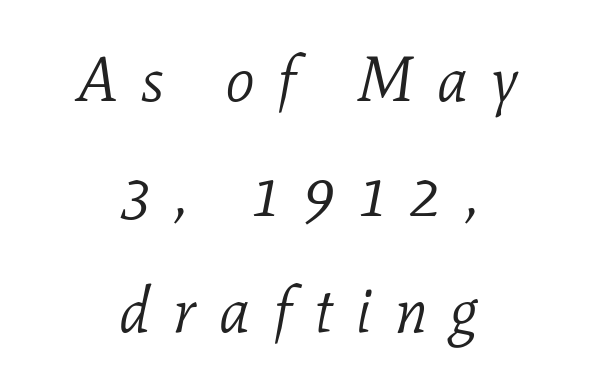
Is this a heavy cut? Hardly; it is regular or lighter. Visually the block forms a symmetrical silhouette, jagged on both flanks. Between one letter and the next there's a generous, obvious gap. Posture: slanted. Note the varied advance widths — an 'i' is clearly narrower than an 'm'. To sum up the face: it has serifs.
